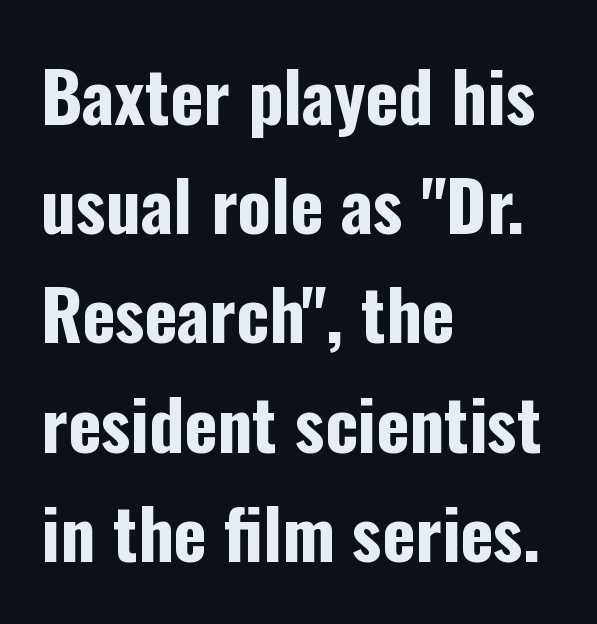
{"serif": "no", "italic": "no", "bold": "yes", "weight": "bold", "width": "condensed", "stroke_contrast": "low", "x_height": "medium", "monospaced": "no", "underline": "no", "align": "left", "line_spacing": "normal", "line_spacing_ratio": 1.56, "letter_spacing": "normal", "letter_spacing_em": 0.0, "glyph_px": 70}
